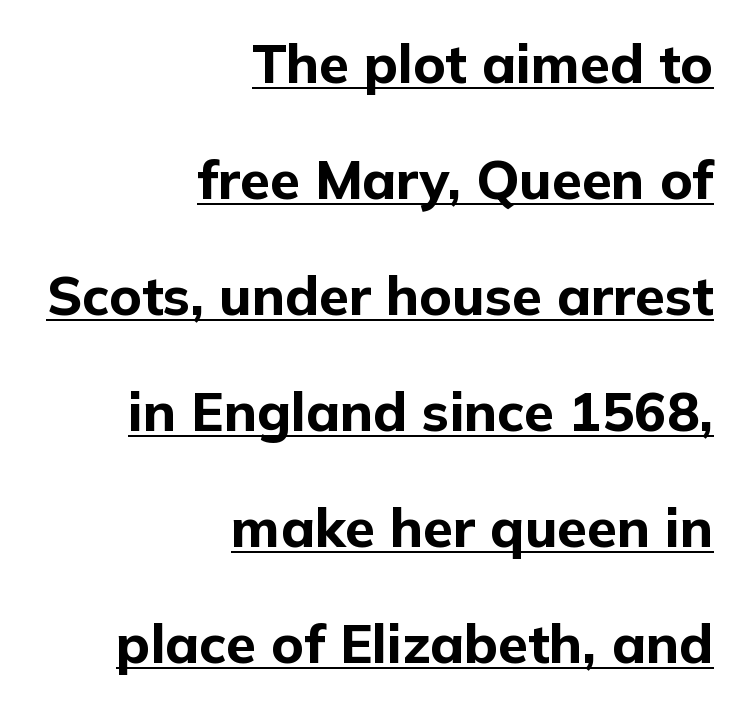
The image shows 54 px bold sans-serif type, upright; set right-aligned, loose line spacing (2.15x), normal letter spacing, underlined; low stroke contrast and a medium x-height.
